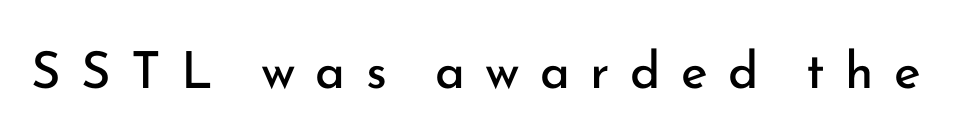
{"serif": "no", "italic": "no", "bold": "no", "weight": "regular", "width": "normal", "stroke_contrast": "low", "x_height": "small", "monospaced": "no", "underline": "no", "letter_spacing": "wide", "letter_spacing_em": 0.4, "glyph_px": 51}
